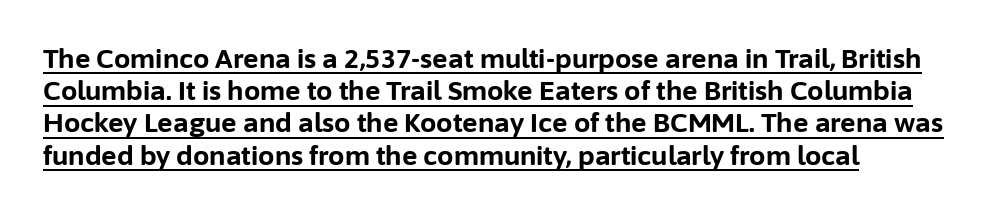
Q: Is the text bold? A: Yes.
Q: Is the text italic (slanted)? A: No, it is upright.
Q: Is the text underlined? A: Yes.
Q: Is the spacing between letters normal or unusually wide? A: Normal.
